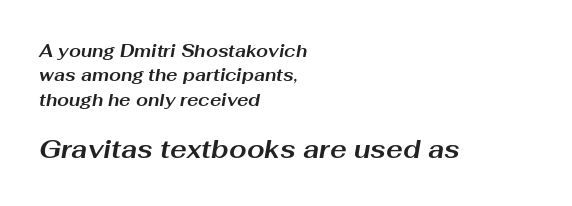
Anything drawn beneath the words? Only blank space. Line starts are locked; line ends wander. Spacing between characters is what you'd get straight out of the box. This sample keeps an unexceptional amount of space between lines.
